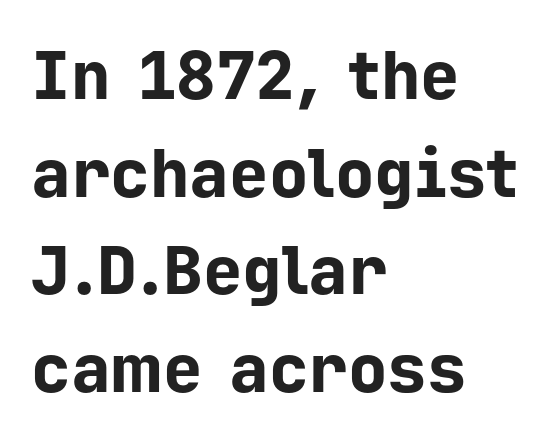
This sample uses plain, unmodified letter spacing. Here the designer chose a console-style face with uniform glyph widths. Honestly, the row spacing looks completely unremarkable. Layout note: lines flush left. Words float on clear page, feet unadorned.
